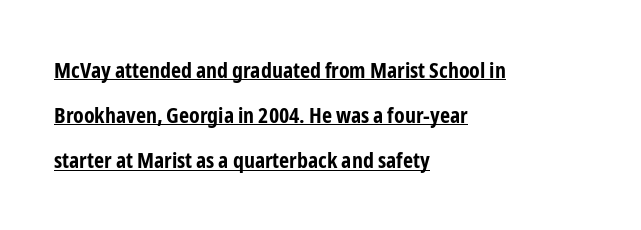
All the whitespace from short lines collects on the right. The type sits square on the baseline with zero lean. The typesetting leans heavy: a genuine bold. Inter-character spacing is left at the font's built-in metrics. Decoration check: the copy is underlined. Rows of type keep a wide berth in the vertical direction.
